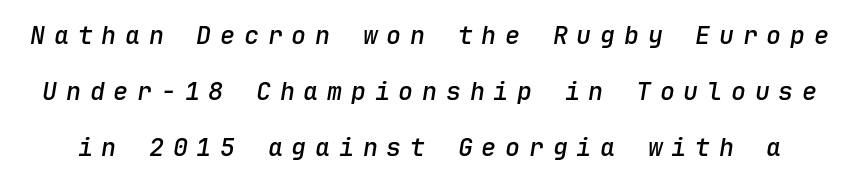
Q: Is the text bold? A: Semi-bold.
Q: Is the text italic (slanted)? A: Yes, it leans right by about 9 degrees.
Q: Is the text underlined? A: No.
Q: Is the spacing between letters normal or unusually wide? A: Unusually wide.
Q: Is the spacing between lines tight, normal or loose? A: Loose.
